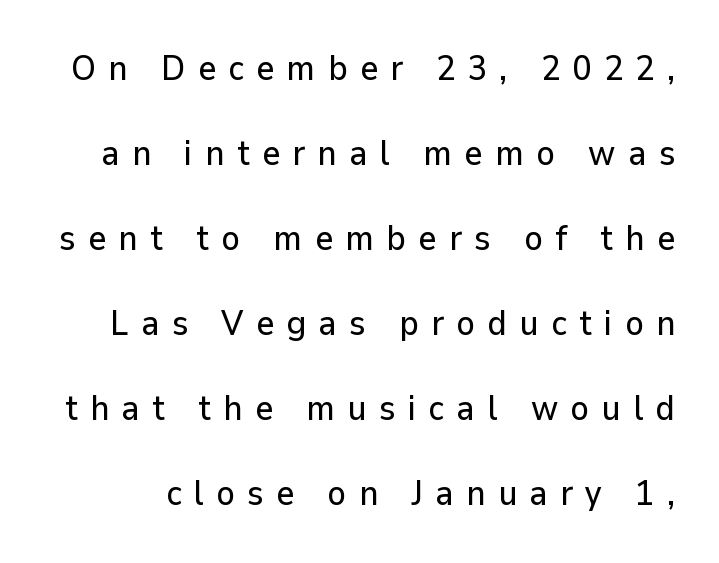
Q: Is the text italic (slanted)? A: No, it is upright.
Q: Is the typeface a serif or a sans-serif typeface? A: Sans-serif.
Q: Is the text underlined? A: No.
Q: Is the spacing between letters normal or unusually wide? A: Unusually wide.
Q: Is the spacing between lines tight, normal or loose? A: Loose.
Q: Width (condensed, normal, or wide)? A: Normal.
Q: Stroke contrast? A: Low.
Q: x-height? A: Medium.
Q: Monospaced? A: No.
